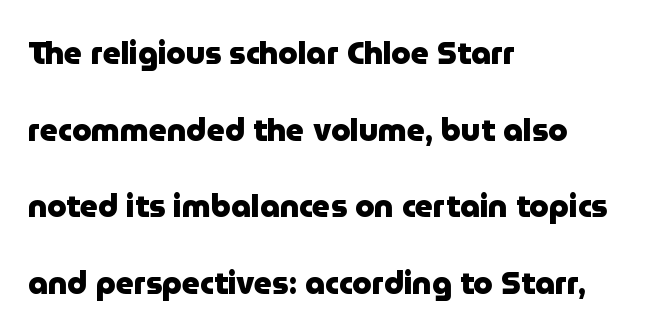
This sample trades compactness for vertical openness between lines. Alignment: flush left. Descender tails drop into unmarked territory. This sample has the flowing, uneven cadence of proportional lettering. Check where the strokes stop: nothing finishes them off — pure sans. The letters are bold, with thick, heavy strokes.
